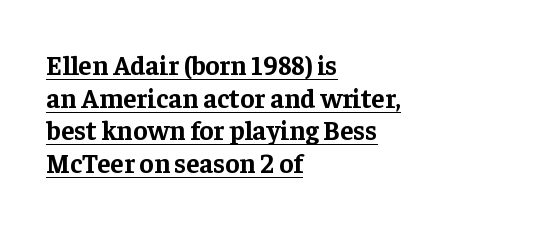
Q: Is the text bold? A: Yes.
Q: Is the text italic (slanted)? A: No, it is upright.
Q: Is the text underlined? A: Yes.
Q: How is the paragraph aligned? A: Left-aligned.
Q: Is the spacing between letters normal or unusually wide? A: Normal.
